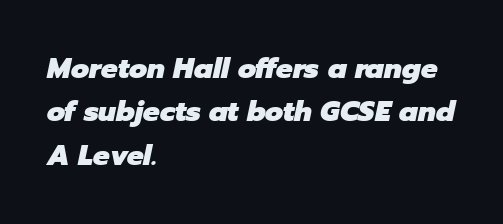
Q: Is the text bold? A: Yes.
Q: Is the text italic (slanted)? A: Yes, it leans right by about 12 degrees.
Q: Is the text underlined? A: No.
Q: How is the paragraph aligned? A: Left-aligned.
Q: Is the spacing between letters normal or unusually wide? A: Normal.
Q: Is the spacing between lines tight, normal or loose? A: Normal.
Q: Width (condensed, normal, or wide)? A: Normal.
Q: Stroke contrast? A: Low.
Q: x-height? A: Medium.
Q: Monospaced? A: No.
